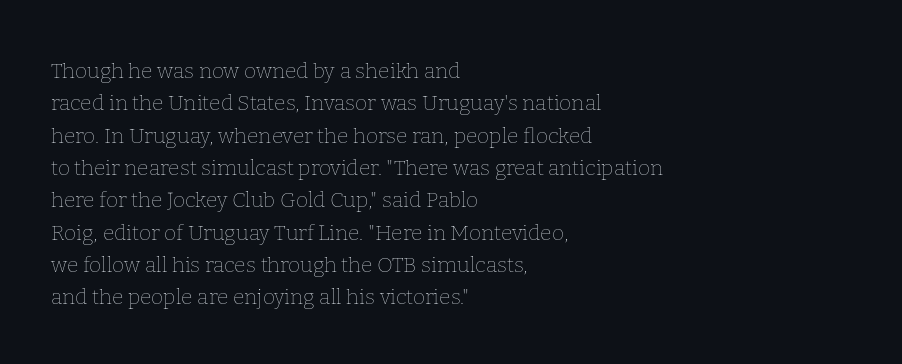
Q: Is the text bold? A: No.
Q: Is the text italic (slanted)? A: No, it is upright.
Q: Is the text underlined? A: No.
Q: How is the paragraph aligned? A: Left-aligned.
Q: Is the spacing between letters normal or unusually wide? A: Normal.
Q: Is the spacing between lines tight, normal or loose? A: Normal.
